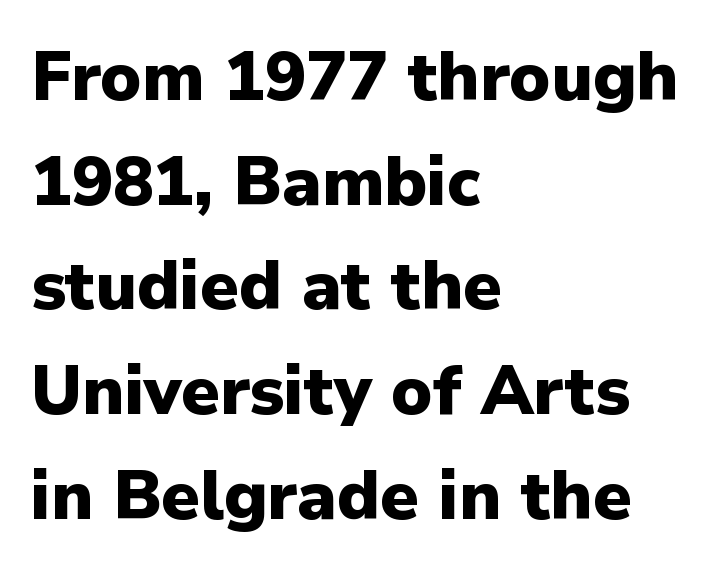
The image shows 68 px heavy sans-serif type, upright; set left-aligned, normal line spacing (1.54x), normal letter spacing, not underlined; low stroke contrast and a medium x-height.
